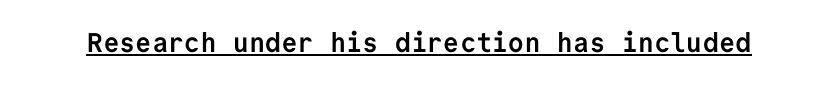
The letters stand straight up with perfectly vertical stems. Between one letter and the next there's only the usual sliver of space. Underlining? Definitely there. Strokes here are thick enough to call this a true bold.
